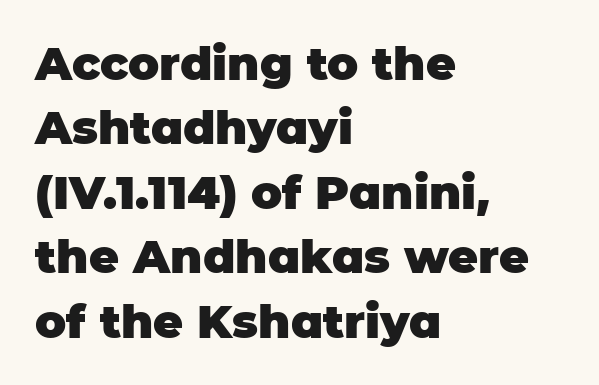
Q: Is the text bold? A: Yes.
Q: Is the text italic (slanted)? A: No, it is upright.
Q: Is the typeface a serif or a sans-serif typeface? A: Sans-serif.
Q: Is the text underlined? A: No.
Q: How is the paragraph aligned? A: Left-aligned.
Q: Is the spacing between letters normal or unusually wide? A: Normal.
Q: Is the spacing between lines tight, normal or loose? A: Normal.
Q: Width (condensed, normal, or wide)? A: Normal.
Q: Stroke contrast? A: Low.
Q: x-height? A: Large.
Q: Monospaced? A: No.
